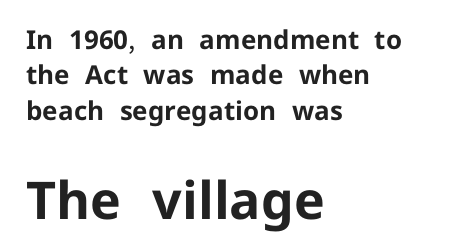
The image shows 52 px bold sans-serif type, upright; set left-aligned, normal line spacing (1.36x), normal letter spacing, not underlined; the second (bottom) block is 2.0x larger; low stroke contrast and a medium x-height.
